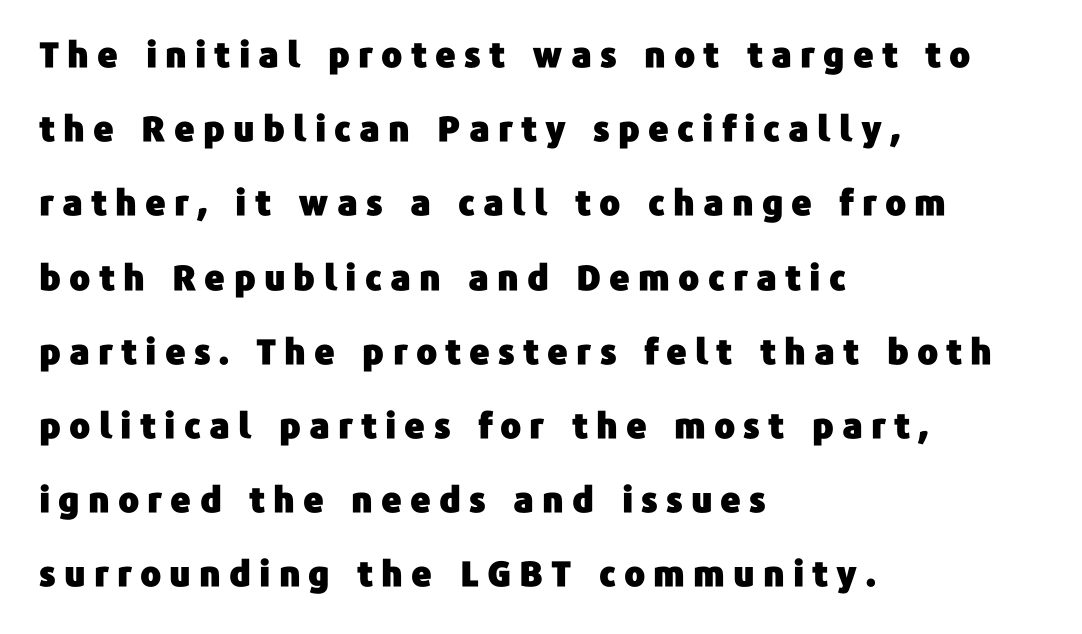
Q: Is the text italic (slanted)? A: No, it is upright.
Q: Is the typeface a serif or a sans-serif typeface? A: Sans-serif.
Q: Is the text underlined? A: No.
Q: How is the paragraph aligned? A: Left-aligned.
Q: Is the spacing between letters normal or unusually wide? A: Unusually wide.
Q: Is the spacing between lines tight, normal or loose? A: Loose.
Q: Width (condensed, normal, or wide)? A: Normal.
Q: Stroke contrast? A: Low.
Q: x-height? A: Medium.
Q: Monospaced? A: No.
